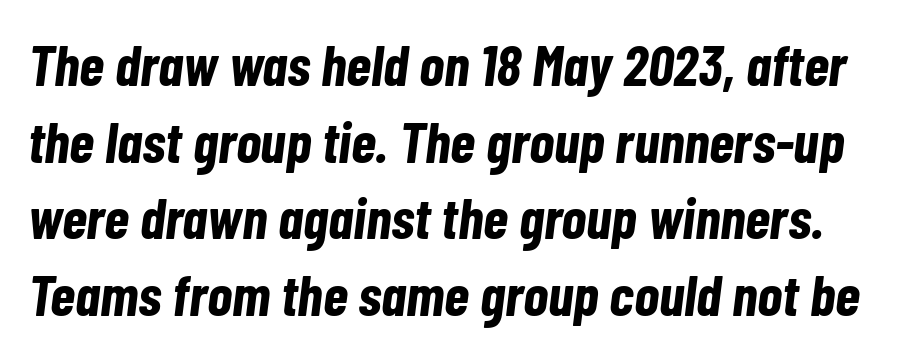
{"italic": "yes", "lean": "right", "slant_degrees": 7, "bold": "yes", "weight": "bold", "width": "condensed", "stroke_contrast": "low", "x_height": "medium", "monospaced": "no", "underline": "no", "line_spacing": "normal", "line_spacing_ratio": 1.32, "letter_spacing": "normal", "letter_spacing_em": 0.0, "glyph_px": 58}
